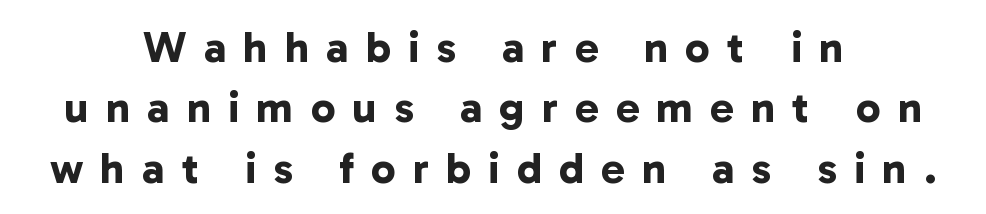
Unmarked baselines from the first word to the last. Horizontal alignment here is central, giving a formal, balanced look. Look at the bottom of the vertical strokes: they stop flat, with no serifs. The font is running at its bold setting. Leading matches the norm, producing a regular column. The gaps between neighbouring characters are conspicuously large.
